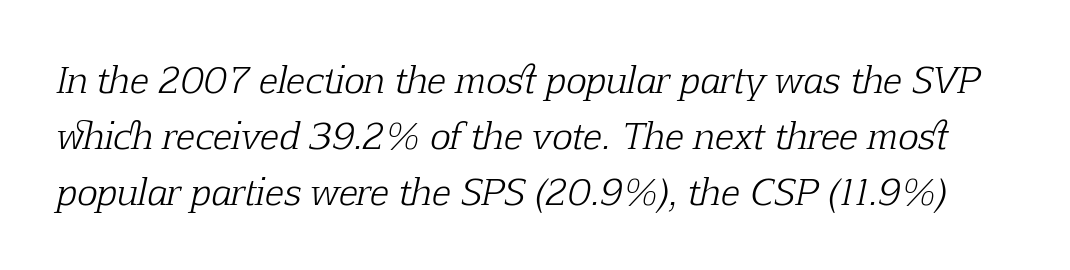
Q: Is the text bold? A: No.
Q: Is the text italic (slanted)? A: Yes, it leans right by about 12 degrees.
Q: Is the typeface a serif or a sans-serif typeface? A: Serif.
Q: Is the text underlined? A: No.
Q: Is the spacing between letters normal or unusually wide? A: Normal.
Q: Is the spacing between lines tight, normal or loose? A: Normal.
Q: Width (condensed, normal, or wide)? A: Normal.
Q: Stroke contrast? A: Low.
Q: x-height? A: Medium.
Q: Monospaced? A: No.
